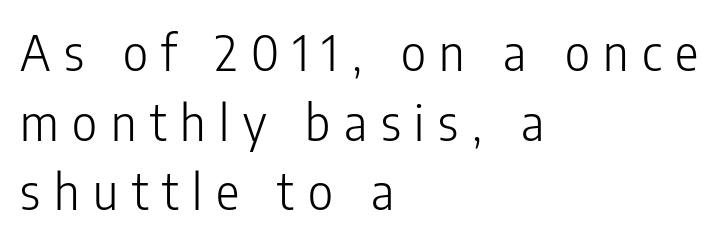
Q: Is the text bold? A: No.
Q: Is the text italic (slanted)? A: No, it is upright.
Q: Is the typeface a serif or a sans-serif typeface? A: Sans-serif.
Q: Is the text underlined? A: No.
Q: How is the paragraph aligned? A: Left-aligned.
Q: Is the spacing between letters normal or unusually wide? A: Unusually wide.
Q: Is the spacing between lines tight, normal or loose? A: Normal.
Q: Width (condensed, normal, or wide)? A: Condensed.
Q: Stroke contrast? A: Low.
Q: x-height? A: Medium.
Q: Monospaced? A: No.
